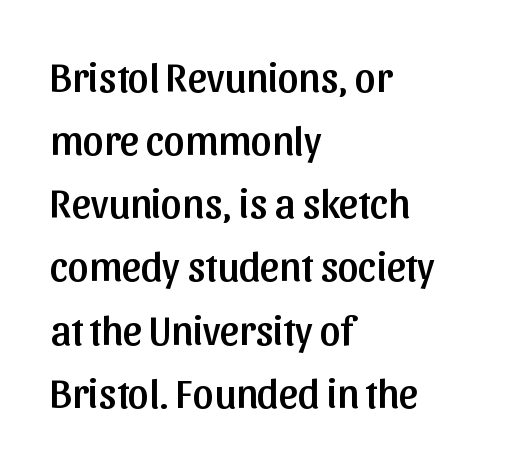
The image shows 41 px sans-serif type, upright; set left-aligned, normal line spacing (1.54x), normal letter spacing, not underlined; low stroke contrast and a medium x-height.
